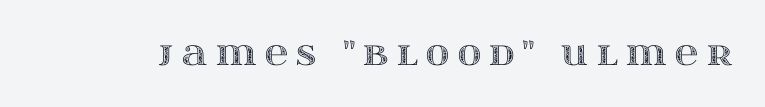
{"italic": "no", "width": "wide", "x_height": "large", "monospaced": "no", "underline": "no", "letter_spacing": "wide", "letter_spacing_em": 0.26, "glyph_px": 32}
